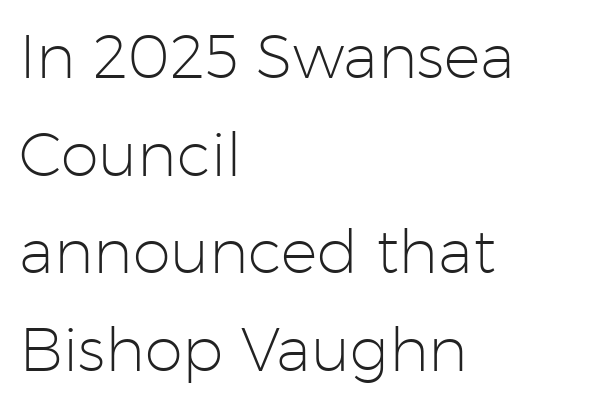
Q: Is the text bold? A: No.
Q: Is the text italic (slanted)? A: No, it is upright.
Q: Is the typeface a serif or a sans-serif typeface? A: Sans-serif.
Q: Is the text underlined? A: No.
Q: How is the paragraph aligned? A: Left-aligned.
Q: Is the spacing between letters normal or unusually wide? A: Normal.
Q: Is the spacing between lines tight, normal or loose? A: Normal.
Q: Width (condensed, normal, or wide)? A: Normal.
Q: Stroke contrast? A: Low.
Q: x-height? A: Medium.
Q: Monospaced? A: No.
